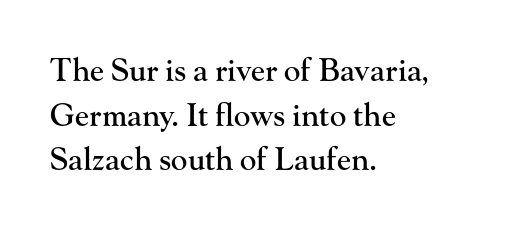
{"serif": "yes", "italic": "no", "width": "normal", "stroke_contrast": "high", "x_height": "small", "monospaced": "no", "underline": "no", "align": "left", "line_spacing": "normal", "line_spacing_ratio": 1.44, "letter_spacing": "normal", "letter_spacing_em": 0.0, "glyph_px": 31}
